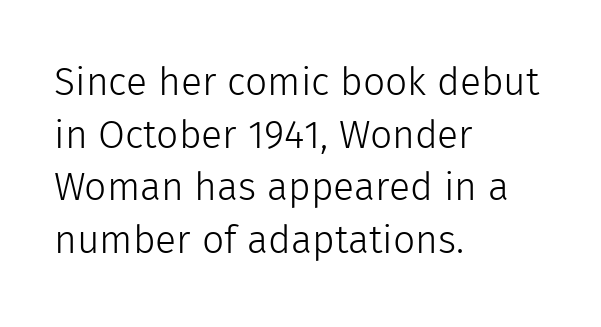
Look at the bottom of the vertical strokes: they stop flat, with no serifs. Spacing verdict: proportional, widths tailored to each character. Designer's note — italics off, roman on. Is this a heavy cut? Hardly; it is regular or lighter. No extra tracking has been applied to these lines.
